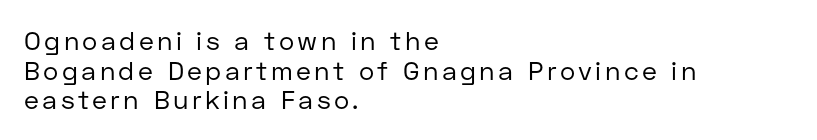
Check the space under the baseline: it is left empty. In terms of leading, this rendering errs on the cramped side. In terms of posture, this sample is upright. Compared with a centered layout, this one pins lines to the left instead. The font is comparable to plain body text, perhaps lighter.
